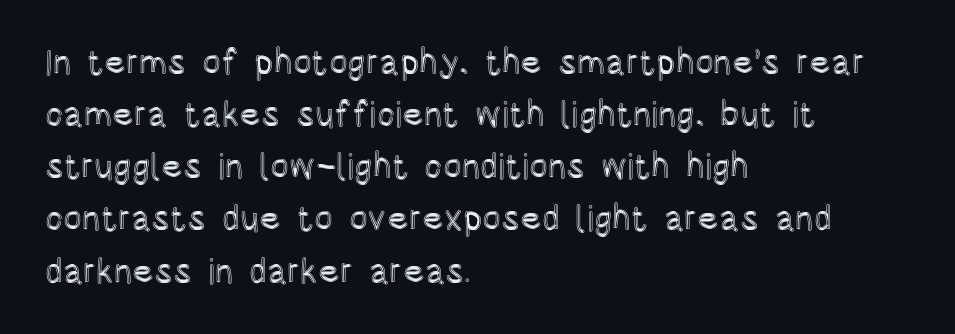
This rendering features lettering with no underline. This sample keeps an unexceptional amount of space between lines. The passage shown has conventional tracking throughout. Do the characters align in a grid? No, the font is proportional. Posture: straight, roman, zero tilt. Notice how the passage keeps a crisp vertical edge on the left only.
